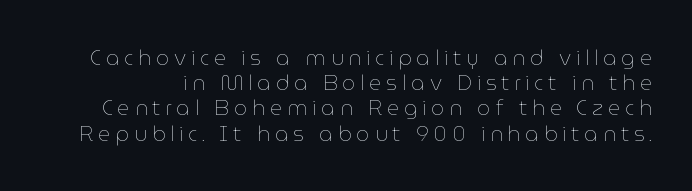
Q: Is the text bold? A: No.
Q: Is the text italic (slanted)? A: No, it is upright.
Q: Is the text underlined? A: No.
Q: Is the spacing between letters normal or unusually wide? A: Unusually wide.
